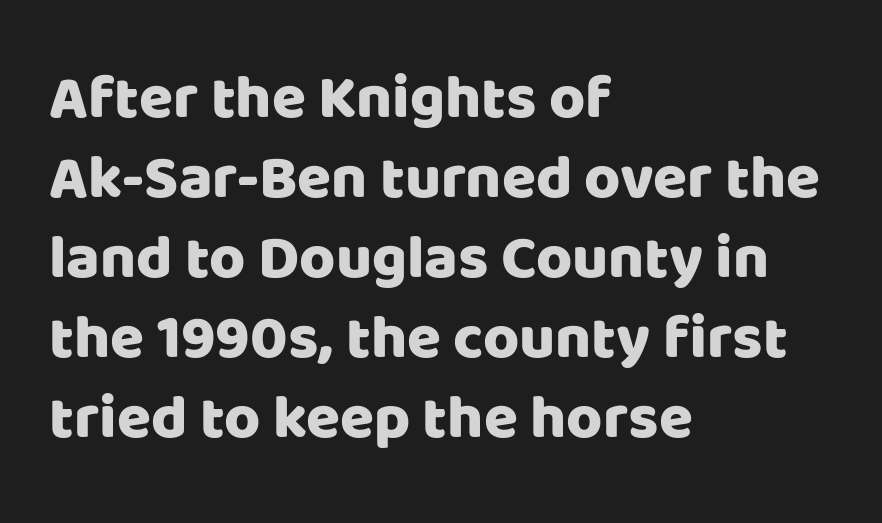
The image shows 62 px sans-serif type, upright; set left-aligned, normal line spacing (1.29x), normal letter spacing, not underlined; low stroke contrast and a large x-height.
